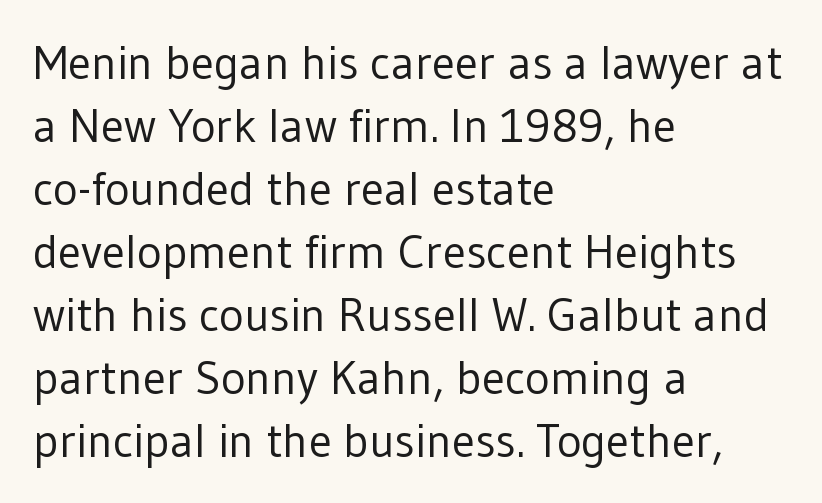
The typeface has the unassuming heft of standard copy or less. Horizontal bands of white between lines are of average thickness. This sample uses plain, unmodified letter spacing. Every row of glyphs begins at an identical x-position on the left.
